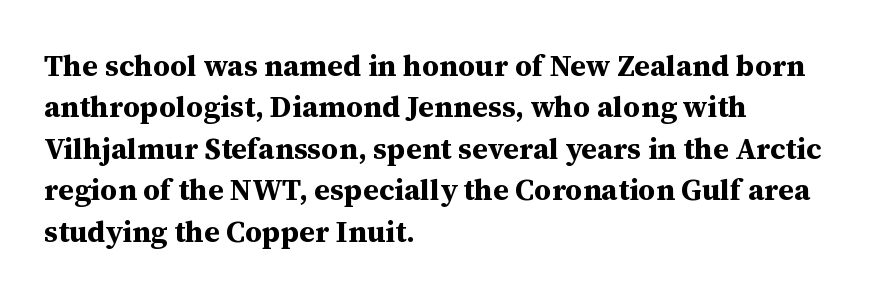
The strokes are fattened all the way to bold. Notice how descenders clear the ascenders below comfortably — that's standard leading. The letters advance in unequal steps, a hallmark of proportional type. The type family on display is of the serif kind. Line beginnings align vertically; line endings do not.
